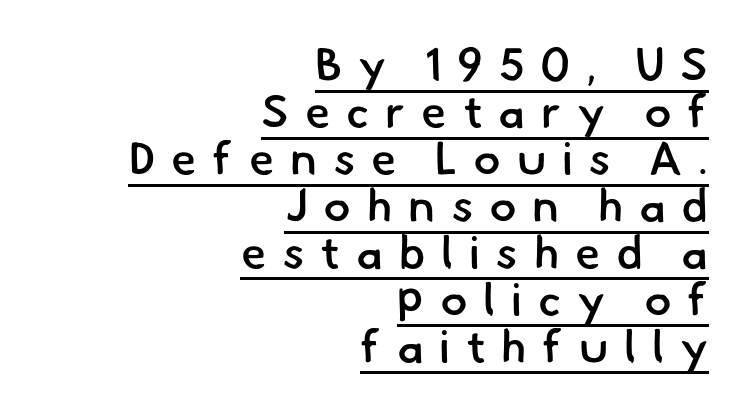
Somebody hit Ctrl+U on this one — the words are underlined. Does extra space separate the letters? Yes, quite a lot of it. A somewhat darkened texture: the type is semibold rather than bold. Does the copy run flush right? Yes — the right margin is perfectly even.
